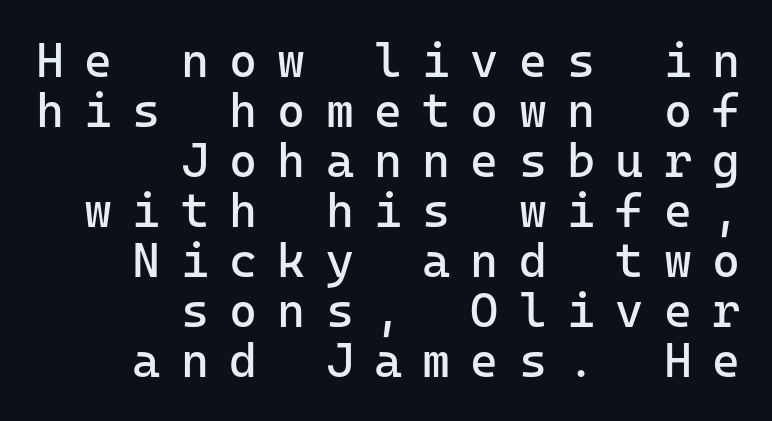
The image shows 48 px regular-weight sans-serif type, upright, monospaced; set right-aligned, tight line spacing (1.04x), unusually wide letter spacing (+0.42 em), not underlined; low stroke contrast and a medium x-height.
